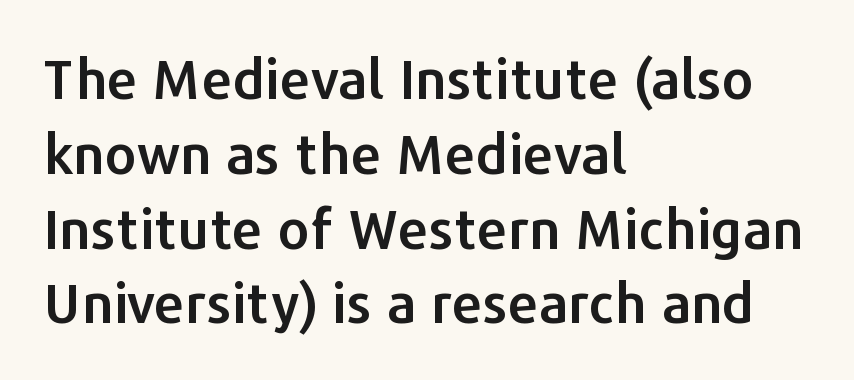
This block has exactly the height ordinary leading produces. Note: no serifs on the glyphs. All the whitespace from short lines collects on the right. Compared with typical body copy, the letter spacing here is the same. Is there any slant? The stems are plumb. Is this a fixed-width face? No — the glyphs have proportional, varying widths.
